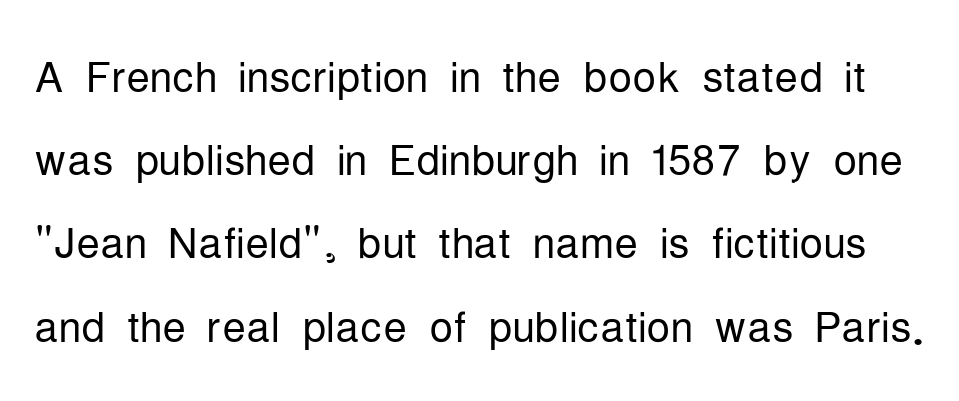
Words appear dense and cohesive because spacing is normal. Varying glyph widths throughout — classic text-font behaviour. Stroke thickness stays within the range of a standard reading face or lighter. Every stem runs plumb, perpendicular to the baseline.
